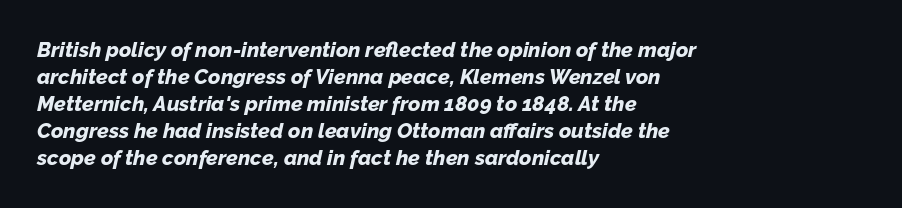
Does the copy run flush right? No — it runs flush left. In terms of posture, this sample is oblique. Quick note: interline space is typical. Lines of text with bare space underneath. Words appear dense and cohesive because spacing is normal.
